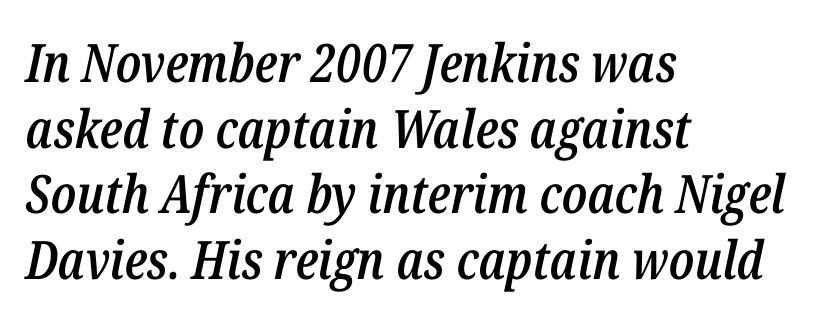
{"italic": "yes", "lean": "right", "slant_degrees": 12, "bold": "semi", "weight": "semibold", "width": "condensed", "stroke_contrast": "low", "x_height": "medium", "monospaced": "no", "underline": "no", "align": "left", "line_spacing_ratio": 1.24, "letter_spacing": "normal", "letter_spacing_em": 0.0, "glyph_px": 53}
